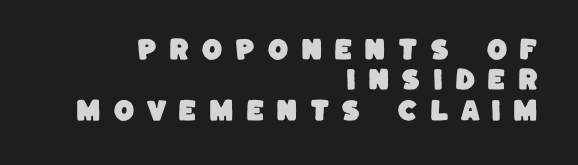
Loose tracking; the words dissolve into strings of separated letters. Reading down the block, your eye finds every line finishing at a fixed right position. The string is rendered with underlining switched off. In terms of leading, this rendering sits right in the middle.
